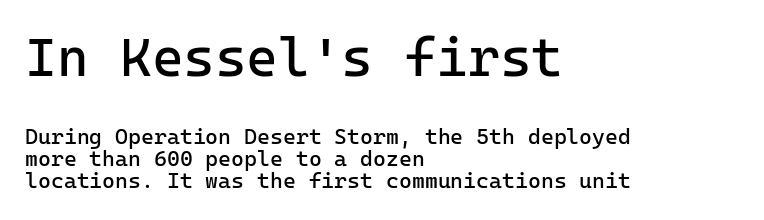
This rendering features lettering with no underline. Cramped leading. Which of the two is more prominent by size? The first, at the top. Compared with typical body copy, the letter spacing here is the same. The face used here is monospaced, like something from a code editor.
